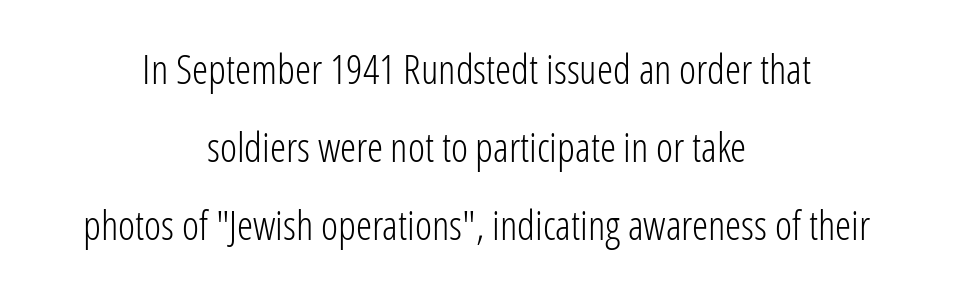
Q: Is the text bold? A: No.
Q: Is the text italic (slanted)? A: No, it is upright.
Q: Is the typeface a serif or a sans-serif typeface? A: Sans-serif.
Q: Is the text underlined? A: No.
Q: How is the paragraph aligned? A: Centered.
Q: Is the spacing between letters normal or unusually wide? A: Normal.
Q: Is the spacing between lines tight, normal or loose? A: Loose.
Q: Width (condensed, normal, or wide)? A: Condensed.
Q: Stroke contrast? A: Low.
Q: x-height? A: Medium.
Q: Monospaced? A: No.
